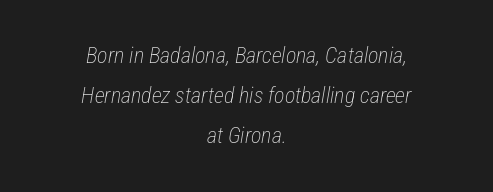
{"italic": "yes", "lean": "right", "slant_degrees": 12, "bold": "no", "underline": "no", "align": "center", "line_spacing_ratio": 1.82, "letter_spacing": "normal", "letter_spacing_em": 0.0, "glyph_px": 22}
